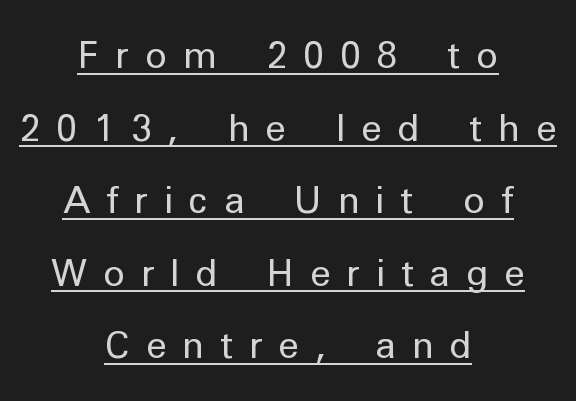
The weight would be labelled regular, book, light, or lighter still. Rows of type keep a wide berth in the vertical direction. Is the block centered? Yes — each line is placed symmetrically about the middle. Words appear elongated and porous because spacing is wide. Spacing verdict: proportional, widths tailored to each character.
